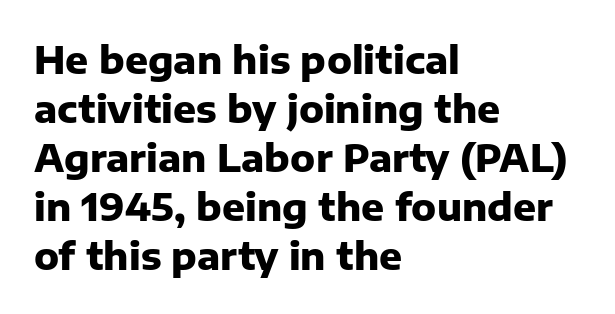
{"serif": "no", "italic": "no", "bold": "yes", "weight": "heavy", "width": "normal", "stroke_contrast": "low", "x_height": "medium", "monospaced": "no", "underline": "no", "align": "left", "line_spacing": "normal", "line_spacing_ratio": 1.29, "letter_spacing": "normal", "letter_spacing_em": 0.0, "glyph_px": 38}
